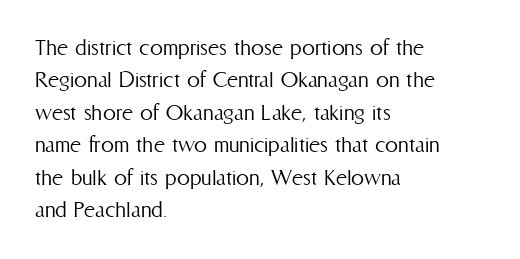
Q: Is the text bold? A: No.
Q: Is the text italic (slanted)? A: No, it is upright.
Q: Is the text underlined? A: No.
Q: How is the paragraph aligned? A: Left-aligned.
Q: Is the spacing between letters normal or unusually wide? A: Normal.
Q: Is the spacing between lines tight, normal or loose? A: Normal.
